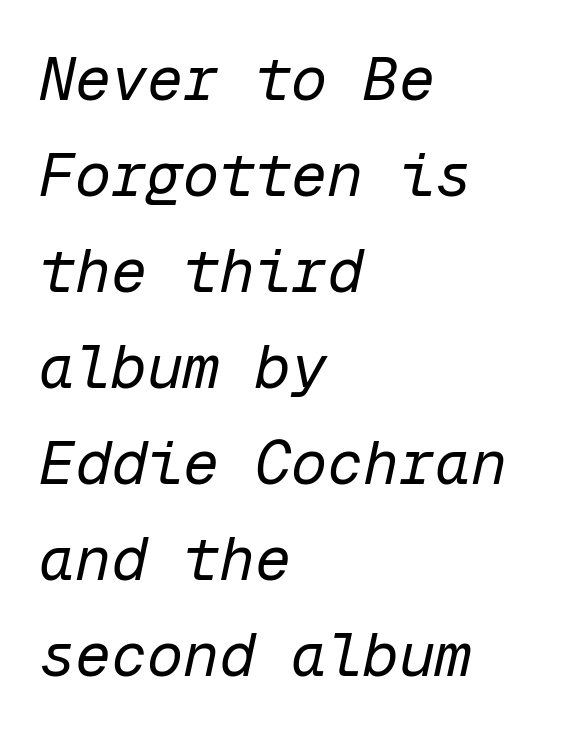
The lines sit at an ordinary, default distance from one another. Unbolded letterforms with no extra heft. Here the designer chose a console-style face with uniform glyph widths. Lines of text with bare space underneath.
